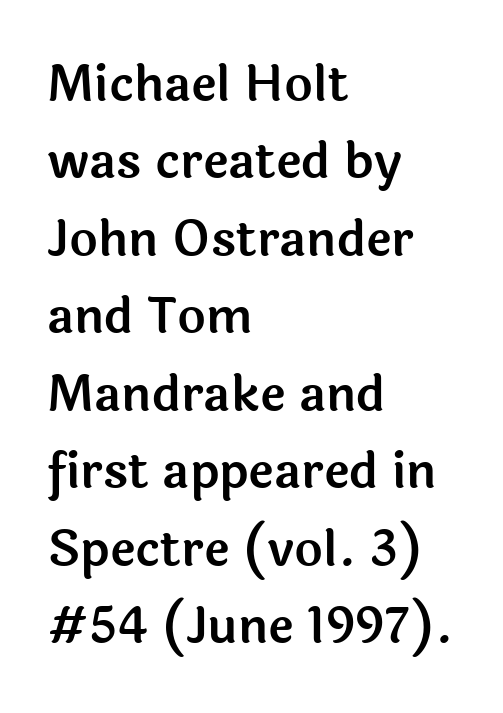
The image shows 49 px sans-serif type, upright; set left-aligned, normal line spacing (1.58x), normal letter spacing, not underlined; a medium x-height.
